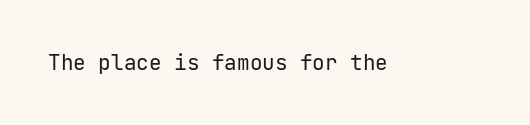
The passage shown is not underscored anywhere. The font's upright variant was chosen for this text. Stems here are at most as thick as an everyday book face. Observe the ordinary spacing: letters are neighbours, not strangers.
